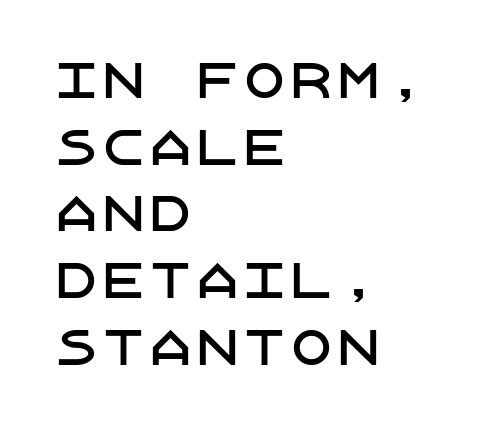
The image shows 47 px sans-serif type, upright; set left-aligned, normal line spacing (1.42x), normal letter spacing, not underlined; low stroke contrast and a large x-height.
